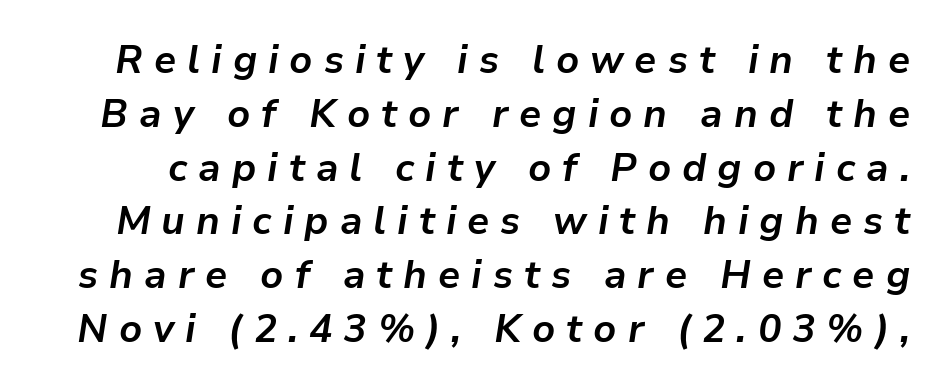
Rule under the text: the space is simply empty. Words appear elongated and porous because spacing is wide. This is heavy type, rendered in bold. In terms of posture, this sample is oblique.
